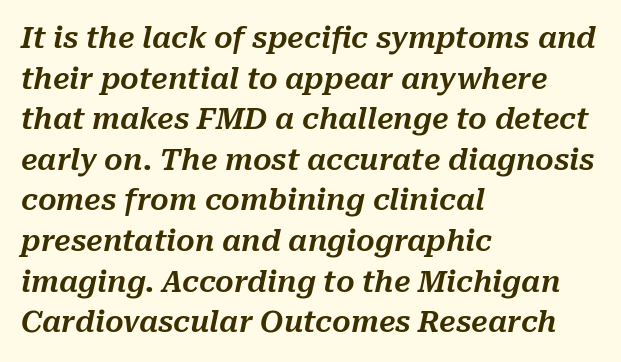
The image shows 29 px text type, italic (leaning right); set left-aligned, normal line spacing (1.4x), normal letter spacing, not underlined; medium stroke contrast and a medium x-height.
